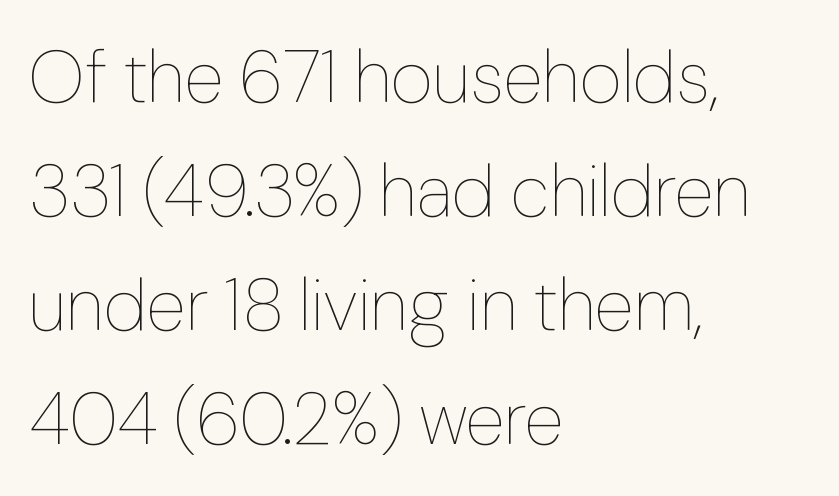
Q: Is the text bold? A: No.
Q: Is the text italic (slanted)? A: No, it is upright.
Q: Is the text underlined? A: No.
Q: How is the paragraph aligned? A: Left-aligned.
Q: Is the spacing between letters normal or unusually wide? A: Normal.
Q: Is the spacing between lines tight, normal or loose? A: Normal.
Q: Width (condensed, normal, or wide)? A: Normal.
Q: Stroke contrast? A: Low.
Q: x-height? A: Medium.
Q: Monospaced? A: No.
